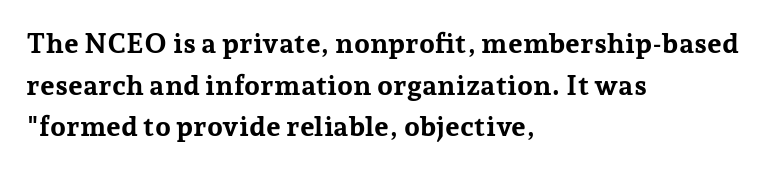
The image shows 28 px bold serif type, upright; set left-aligned, normal line spacing (1.49x), normal letter spacing, not underlined; low stroke contrast and a medium x-height.
